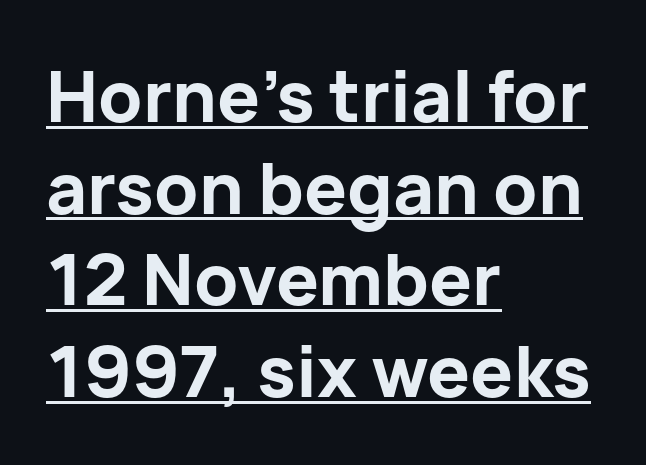
The image shows 71 px bold sans-serif type, upright; set left-aligned, normal line spacing (1.29x), normal letter spacing, underlined; low stroke contrast and a medium x-height.
